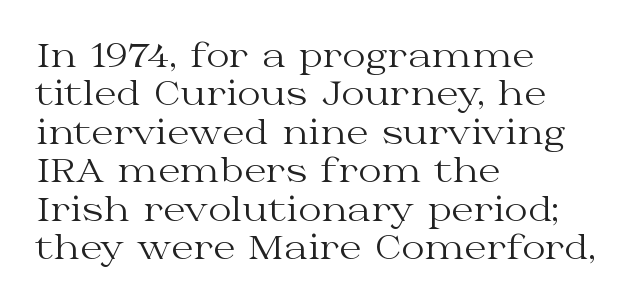
Q: Is the text bold? A: No.
Q: Is the text italic (slanted)? A: No, it is upright.
Q: Is the typeface a serif or a sans-serif typeface? A: Serif.
Q: Is the text underlined? A: No.
Q: How is the paragraph aligned? A: Left-aligned.
Q: Is the spacing between letters normal or unusually wide? A: Normal.
Q: Width (condensed, normal, or wide)? A: Wide.
Q: Stroke contrast? A: Medium.
Q: x-height? A: Medium.
Q: Monospaced? A: No.
